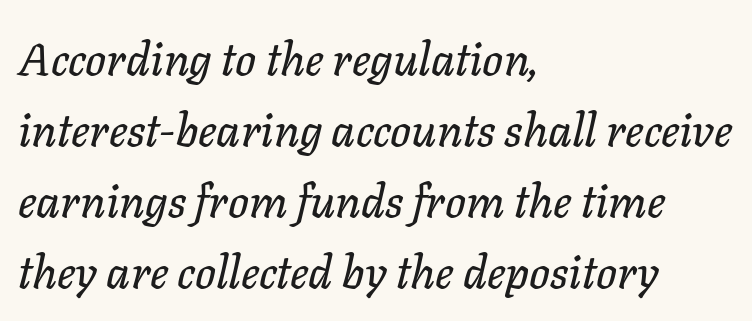
Is this a fixed-width face? No — the glyphs have proportional, varying widths. There's an unmistakable incline to the writing here. Descender tails drop into unmarked territory. Vertically, the passage feels balanced, rows spaced as you'd expect. A classic flush-left, rag-right setting is used for this passage.
